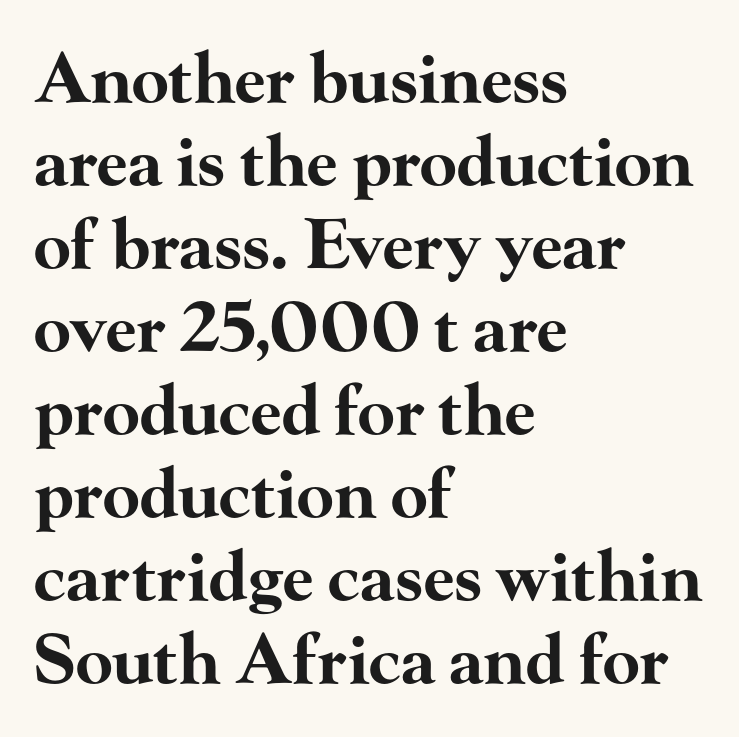
{"serif": "yes", "italic": "no", "bold": "yes", "weight": "bold", "width": "wide", "stroke_contrast": "high", "x_height": "small", "monospaced": "no", "underline": "no", "align": "left", "line_spacing_ratio": 1.22, "letter_spacing": "normal", "letter_spacing_em": 0.0, "glyph_px": 68}
